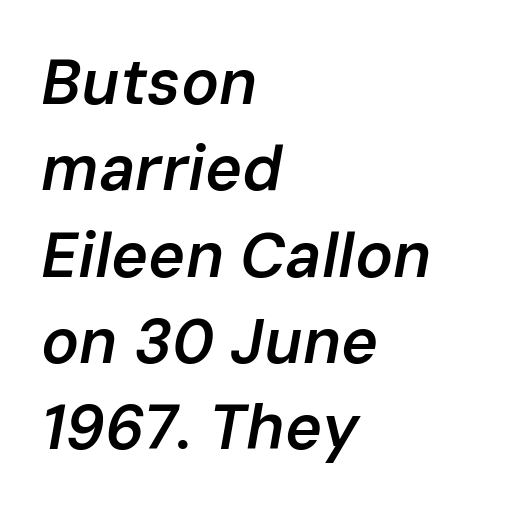
The image shows 63 px semibold type, italic (leaning right); set left-aligned, normal line spacing (1.37x), normal letter spacing, not underlined; low stroke contrast and a medium x-height.
